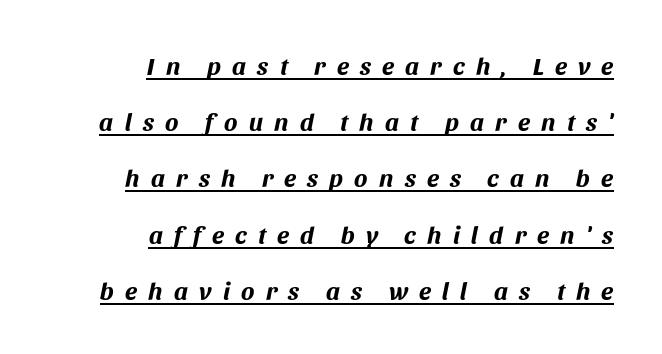
The paragraph has a hard right edge and a soft left edge. Each line of the rendering has a horizontal stroke beneath the glyphs. Substantial extra tracking has been applied to these lines. Reading down the column, the eye jumps a long way to each next line. Slant detected: the letters are inclined.
